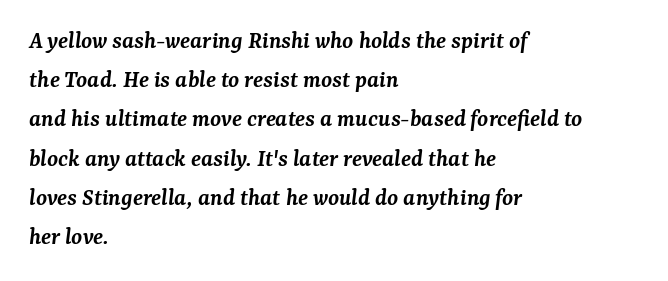
The image shows 25 px text type, italic (leaning right); set left-aligned, normal line spacing (1.57x), normal letter spacing, not underlined.
